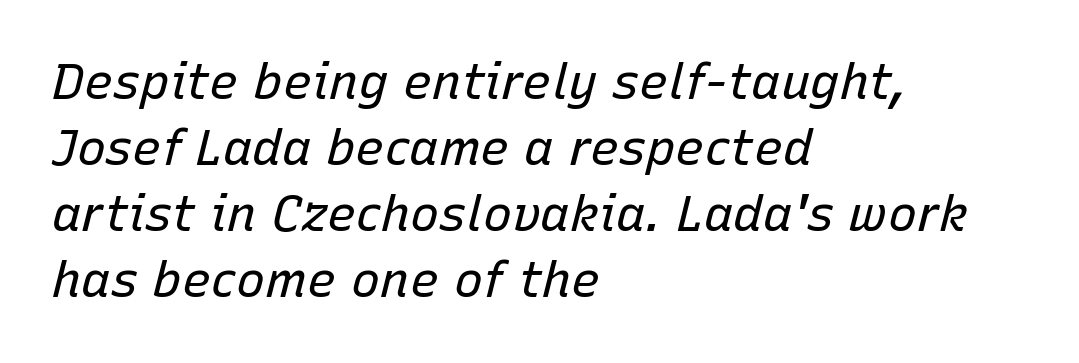
The image shows 49 px regular-weight type, italic (leaning right); set left-aligned, normal line spacing (1.35x), normal letter spacing, not underlined; low stroke contrast and a medium x-height.
